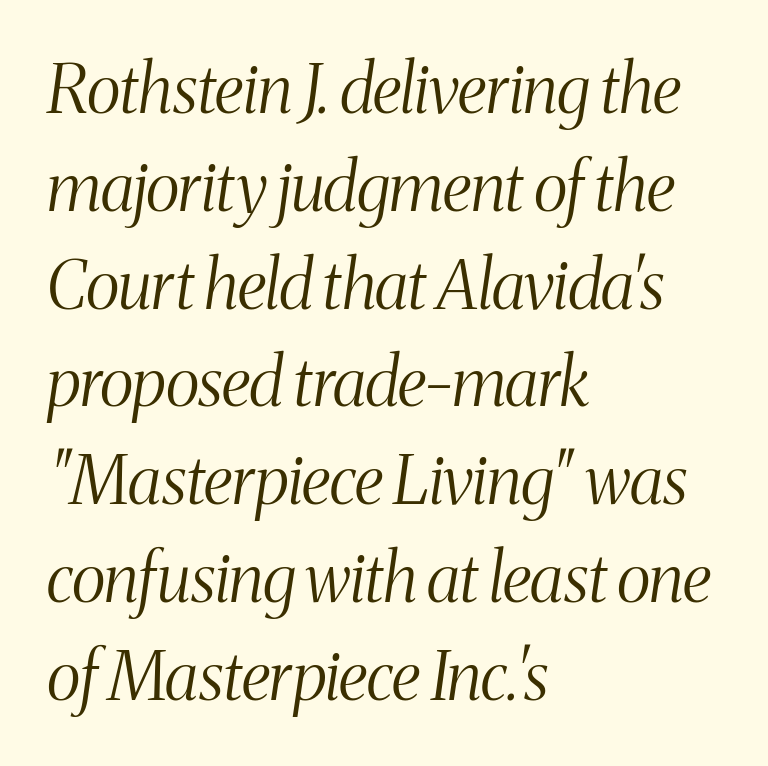
The image shows 67 px light, condensed serif type, italic (leaning right); set left-aligned, normal line spacing (1.46x), normal letter spacing, not underlined; medium stroke contrast and a medium x-height.
